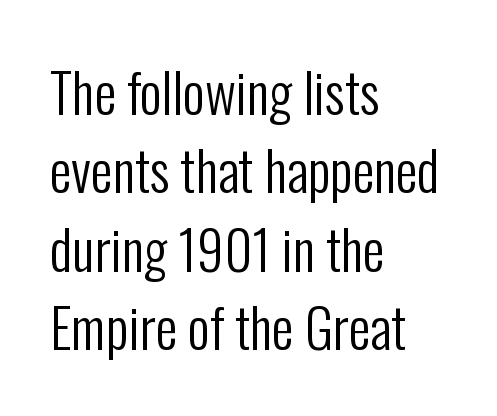
The letterforms sit at book weight or below. There is no visible air inserted between adjacent glyphs. Note the varied advance widths — an 'i' is clearly narrower than an 'm'. A typesetter would mark this as roman, not italic. I'd call this a sans setting — the letters go barefoot.
